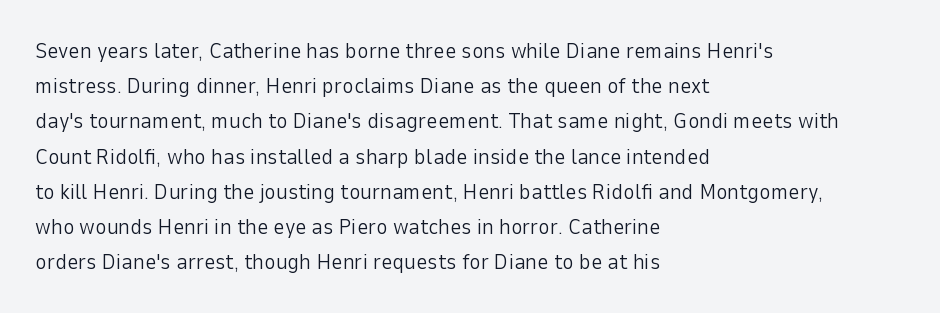
{"italic": "no", "bold": "no", "underline": "no", "align": "left", "line_spacing": "normal", "line_spacing_ratio": 1.6, "letter_spacing": "normal", "letter_spacing_em": 0.0, "glyph_px": 22}
